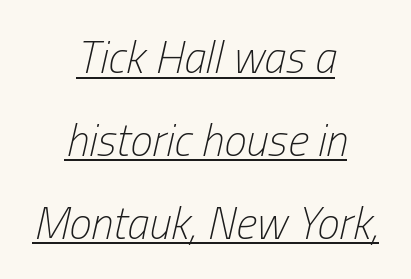
The image shows 45 px light, condensed type, italic (leaning right); set centered, line spacing 1.84x, normal letter spacing, underlined; low stroke contrast and a medium x-height.
